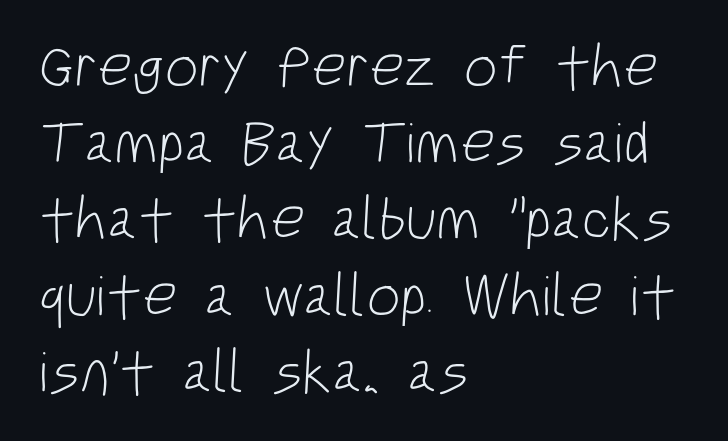
The typesetter chose a ragged-right arrangement here. Descenders hang freely into open space. Is there much room between lines? A standard amount, neither cramped nor airy. Observe the ordinary spacing: letters are neighbours, not strangers. Note the varied advance widths — an 'i' is clearly narrower than an 'm'.
